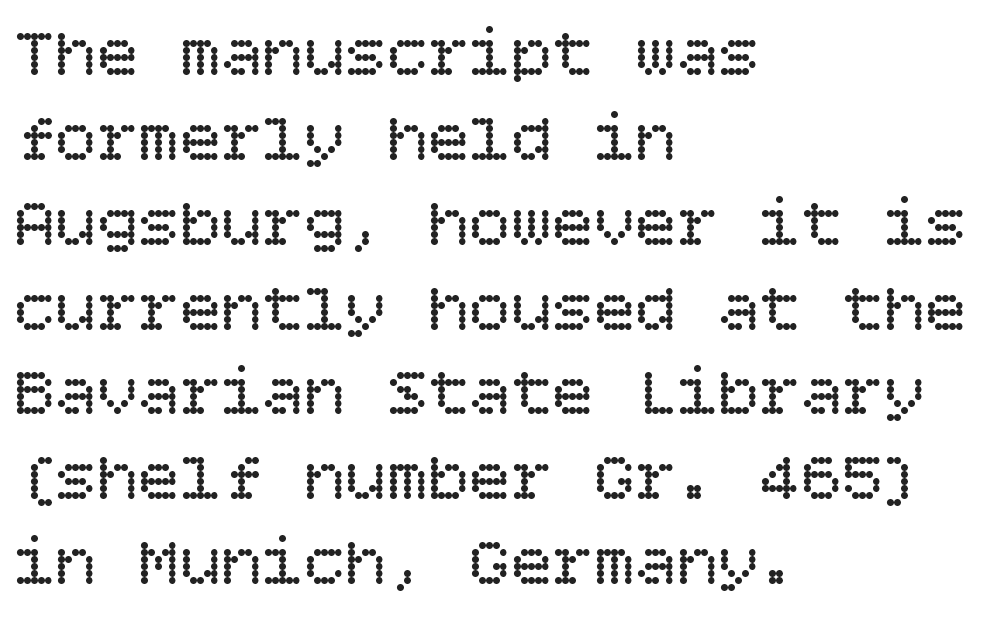
Weight: not bold — regular or lighter. Upright lettering throughout. Words appear dense and cohesive because spacing is normal. Check under the words: just untouched page.
